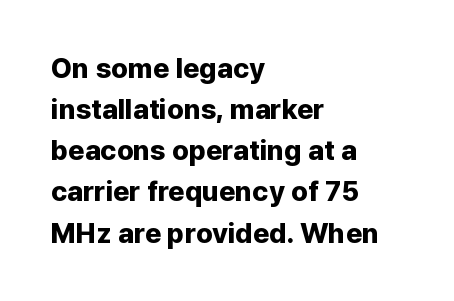
Q: Is the text bold? A: Yes.
Q: Is the text italic (slanted)? A: No, it is upright.
Q: Is the typeface a serif or a sans-serif typeface? A: Sans-serif.
Q: Is the text underlined? A: No.
Q: How is the paragraph aligned? A: Left-aligned.
Q: Is the spacing between letters normal or unusually wide? A: Normal.
Q: Is the spacing between lines tight, normal or loose? A: Normal.
Q: Width (condensed, normal, or wide)? A: Normal.
Q: Stroke contrast? A: Low.
Q: x-height? A: Medium.
Q: Monospaced? A: No.
